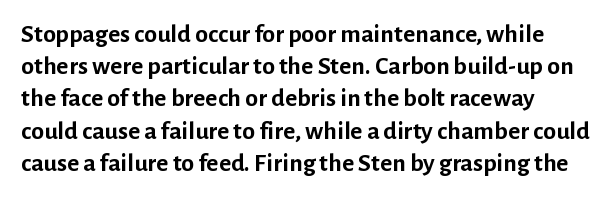
Q: Is the text bold? A: Yes.
Q: Is the text italic (slanted)? A: No, it is upright.
Q: Is the text underlined? A: No.
Q: Is the spacing between letters normal or unusually wide? A: Normal.
